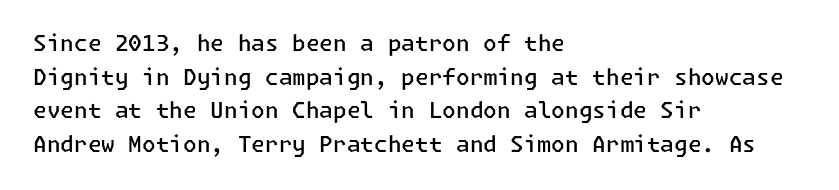
The image shows 22 px text type, upright; set left-aligned, normal line spacing (1.53x), normal letter spacing, not underlined.
